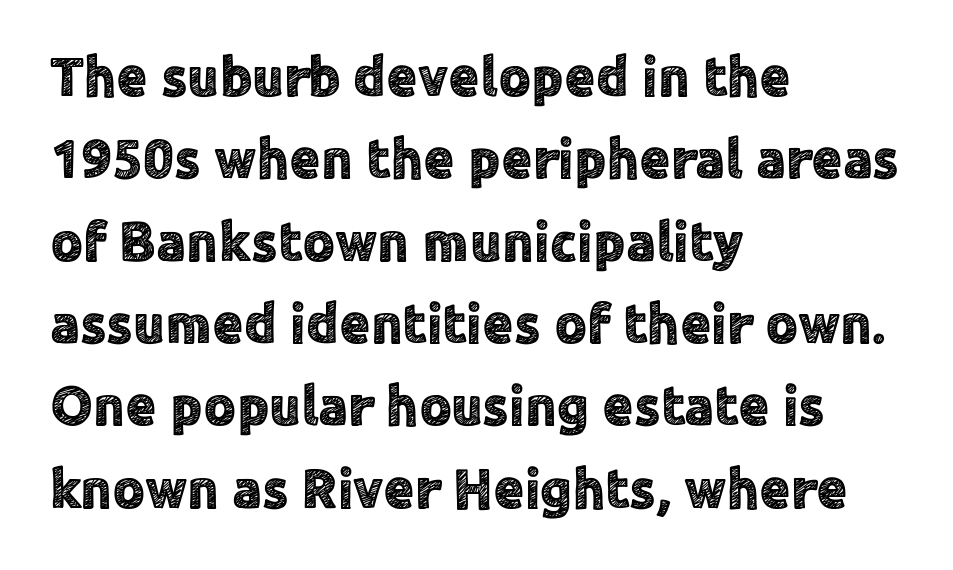
The image shows 56 px sans-serif type, upright; set left-aligned, normal line spacing (1.47x), normal letter spacing, not underlined; a medium x-height.
